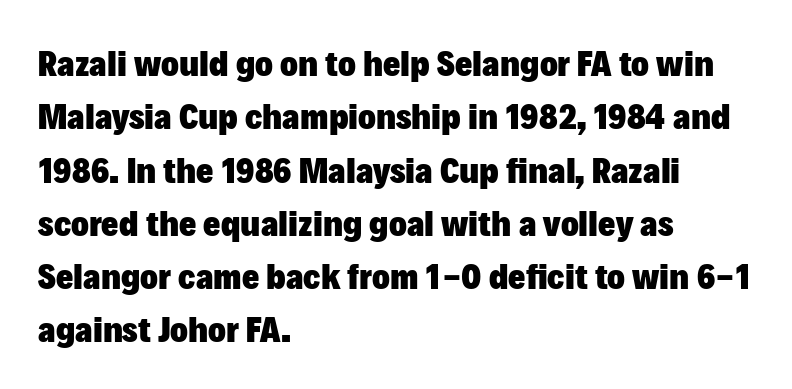
Q: Is the text bold? A: Yes.
Q: Is the text italic (slanted)? A: No, it is upright.
Q: Is the typeface a serif or a sans-serif typeface? A: Sans-serif.
Q: Is the text underlined? A: No.
Q: How is the paragraph aligned? A: Left-aligned.
Q: Is the spacing between letters normal or unusually wide? A: Normal.
Q: Is the spacing between lines tight, normal or loose? A: Normal.
Q: Width (condensed, normal, or wide)? A: Normal.
Q: Stroke contrast? A: Low.
Q: x-height? A: Medium.
Q: Monospaced? A: No.
